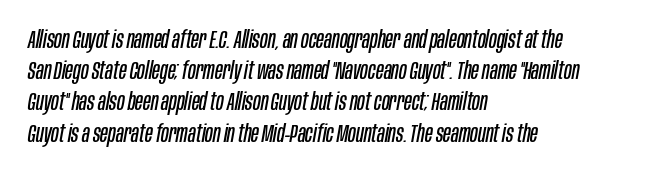
How are the letters spaced? Ordinarily, with no added tracking. The typography opts for an oblique posture over an upright one. Nothing heavy about these letters — not bold at all. Successive baselines arrive at the customary interval. The words here are not underlined. A classic flush-left, rag-right setting is used for this passage.
